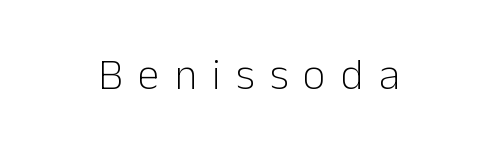
{"serif": "no", "italic": "no", "bold": "no", "weight": "light", "width": "normal", "stroke_contrast": "low", "x_height": "medium", "monospaced": "no", "underline": "no", "letter_spacing": "wide", "letter_spacing_em": 0.34, "glyph_px": 44}
